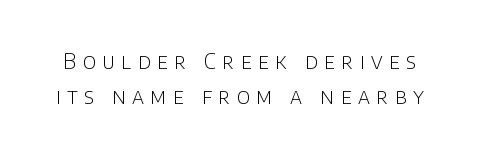
{"italic": "no", "bold": "no", "underline": "no", "line_spacing": "normal", "line_spacing_ratio": 1.68, "letter_spacing": "wide", "letter_spacing_em": 0.31, "glyph_px": 21}
